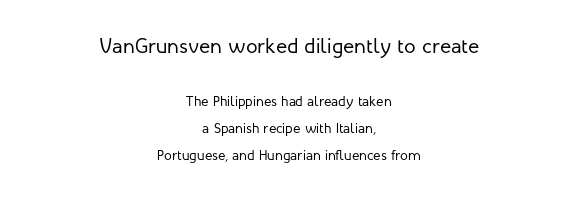
The image shows 21 px text type, upright; set centered, loose line spacing (1.95x), normal letter spacing, not underlined; the first (top) block is 1.5x larger.
